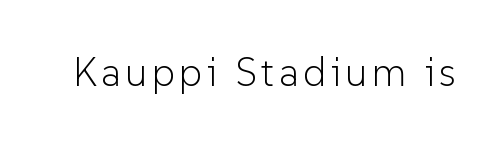
{"serif": "no", "italic": "no", "bold": "no", "weight": "light", "width": "normal", "stroke_contrast": "low", "x_height": "medium", "monospaced": "no", "underline": "no", "glyph_px": 40}
